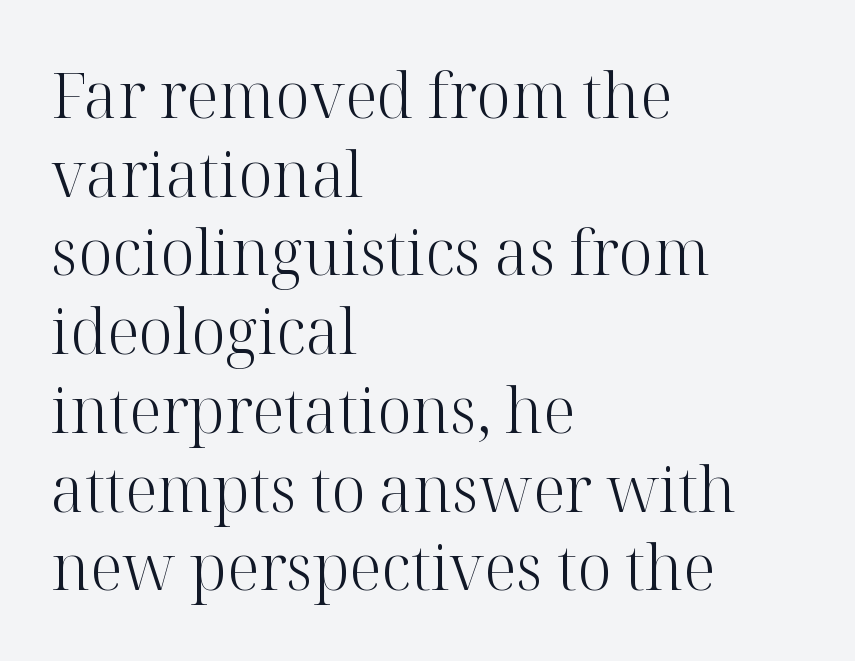
The image shows 62 px light serif type, upright; set left-aligned, normal line spacing (1.27x), normal letter spacing, not underlined; high stroke contrast and a medium x-height.
